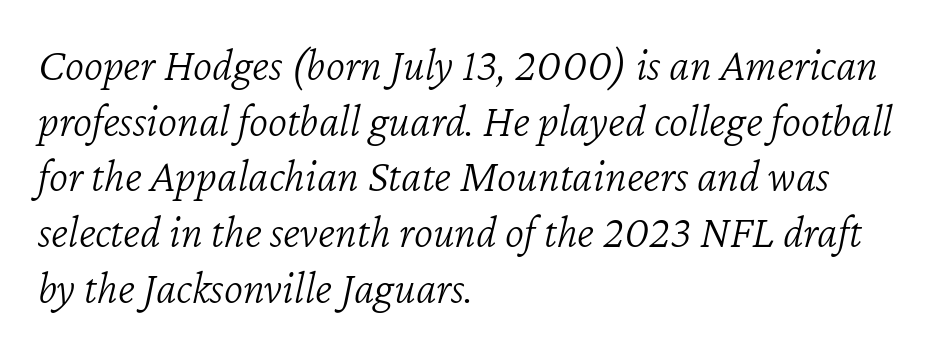
Q: Is the text bold? A: No.
Q: Is the text italic (slanted)? A: Yes, it leans right by about 12 degrees.
Q: Is the text underlined? A: No.
Q: How is the paragraph aligned? A: Left-aligned.
Q: Is the spacing between letters normal or unusually wide? A: Normal.
Q: Width (condensed, normal, or wide)? A: Normal.
Q: Stroke contrast? A: Low.
Q: x-height? A: Medium.
Q: Monospaced? A: No.
